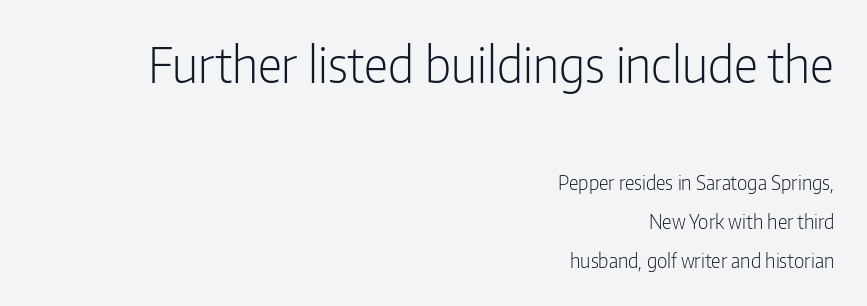
{"serif": "no", "italic": "no", "bold": "no", "weight": "light", "width": "condensed", "stroke_contrast": "low", "x_height": "medium", "monospaced": "no", "underline": "no", "align": "right", "line_spacing": "loose", "line_spacing_ratio": 2.05, "letter_spacing": "normal", "letter_spacing_em": 0.0, "larger_block": "first", "size_ratio": 2.53, "glyph_px": 48}
